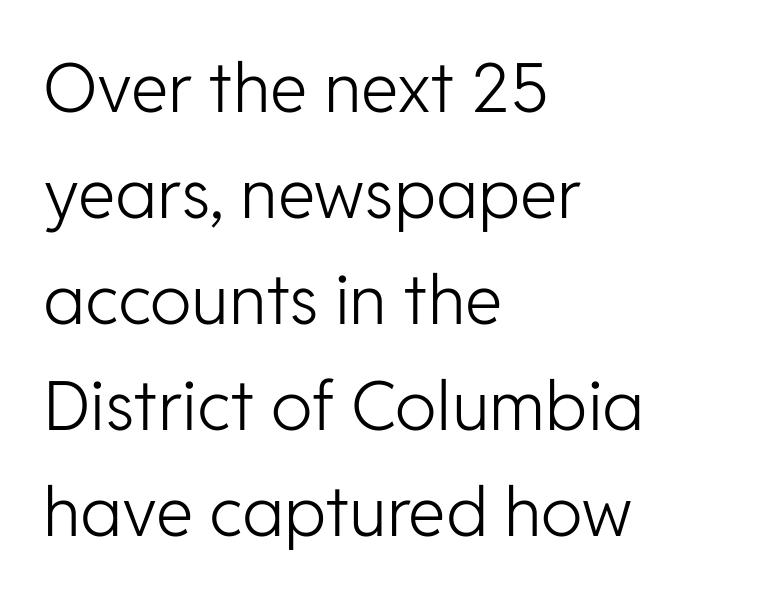
The image shows 68 px light sans-serif type, upright; set left-aligned, normal line spacing (1.56x), normal letter spacing, not underlined; low stroke contrast and a medium x-height.
